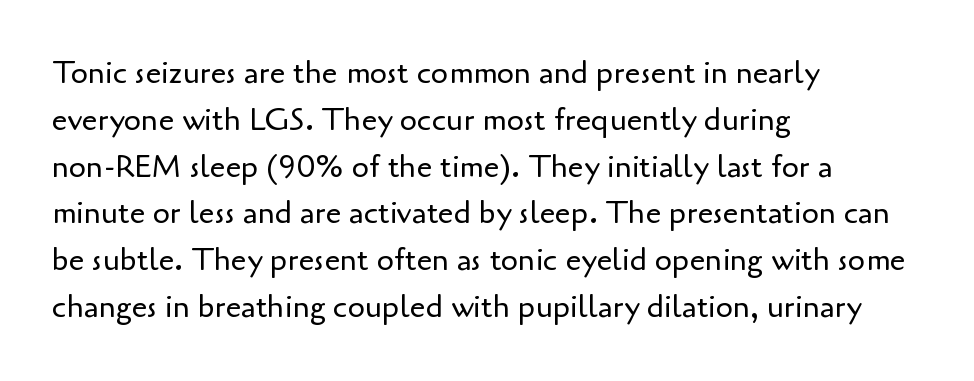
The image shows 31 px regular-weight sans-serif type, upright; set left-aligned, normal line spacing (1.51x), normal letter spacing, not underlined; low stroke contrast and a small x-height.
